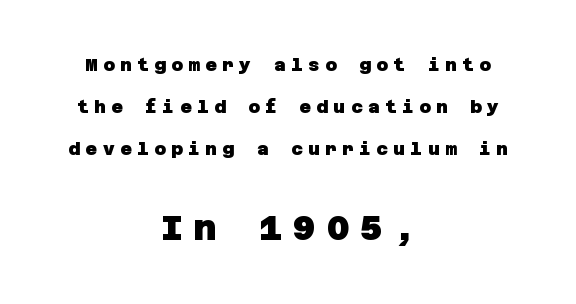
Q: Is the text bold? A: Yes.
Q: Is the typeface a serif or a sans-serif typeface? A: Sans-serif.
Q: Is the text underlined? A: No.
Q: How is the paragraph aligned? A: Centered.
Q: Is the spacing between letters normal or unusually wide? A: Unusually wide.
Q: Is the spacing between lines tight, normal or loose? A: Loose.
Q: Which block of text is set in a larger size, the first (top) or the second (bottom)? A: The second (bottom) one.
Q: Width (condensed, normal, or wide)? A: Normal.
Q: Stroke contrast? A: Low.
Q: x-height? A: Large.
